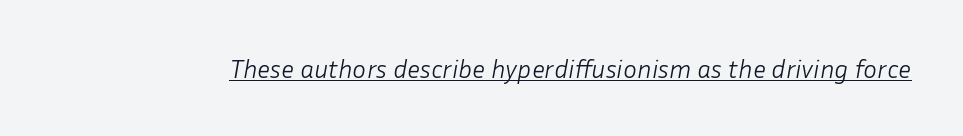
The image shows 26 px text type, italic (leaning right); set normal letter spacing, underlined.
